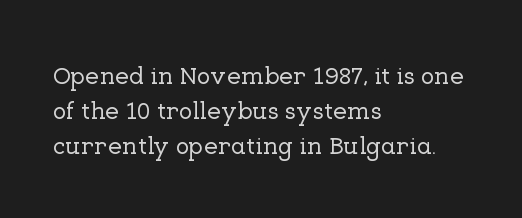
The rendering uses a moderate line-height, typical for paragraphs. A typesetter would call this zero additional tracking. Teacher's note: observe the even left margin — that is flush-left alignment. The string is rendered with underlining switched off. Posture: straight, roman, zero tilt.
